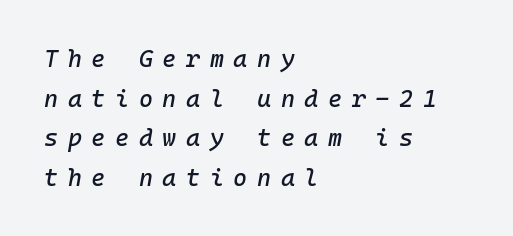
The image shows 24 px text type, italic (leaning right); set left-aligned, normal line spacing (1.65x), unusually wide letter spacing (+0.4 em), not underlined.
